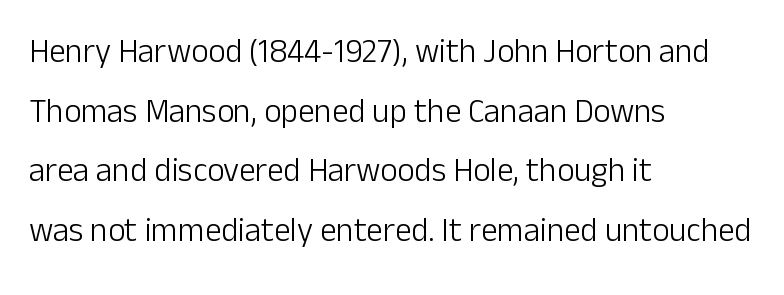
The image shows 33 px light sans-serif type, upright; set left-aligned, line spacing 1.81x, normal letter spacing, not underlined; low stroke contrast and a medium x-height.
